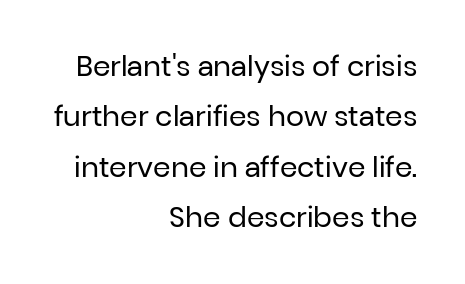
The face used here is rendered with its standard letterfit. Nothing sits at the stroke ends, so this counts as sans-serif. The baseline area is clear. Rendered with straight, roman letterforms. A quiet, ordinary-to-light weight characterises the typeface.
